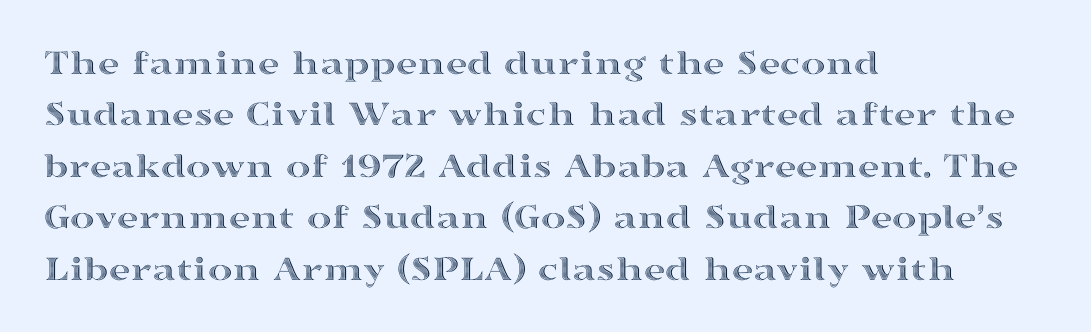
The letters advance in unequal steps, a hallmark of proportional type. Honestly, there is no underline to notice here at all. Regarding leading, the lines here are spaced in the standard way. Inter-character spacing is left at the font's built-in metrics. Line starts are locked; line ends wander.
